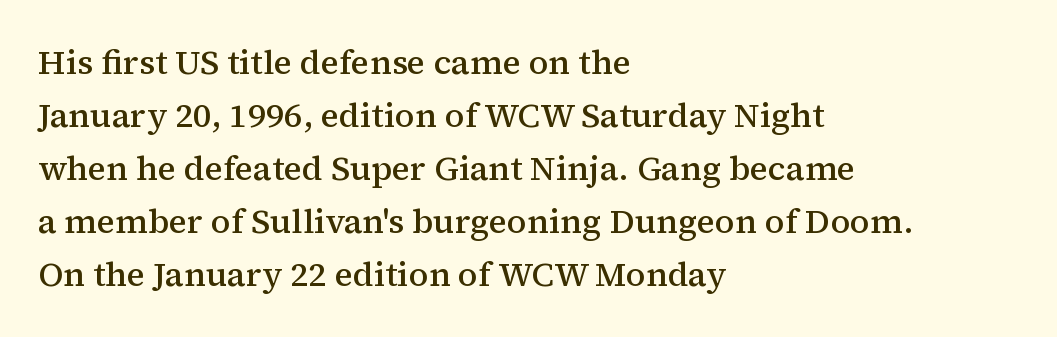
These lines keep a tight, regular rhythm from letter to letter. Does the weight exceed regular? Yes, but only to semibold. This sample uses a serif face. The strip under each line holds only bare page. If you measured baseline to baseline, you'd find a middling distance. A typesetter would call this proportional, since set widths differ per character.
